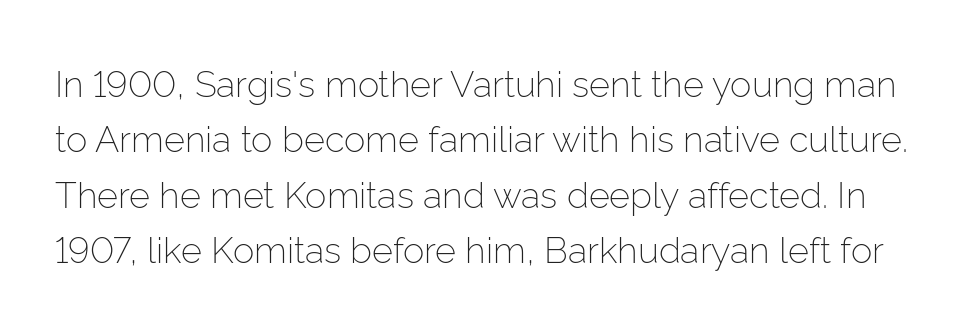
No italicization has been applied; the sample stays upright. Is the type heavy? It reads as light-to-regular instead. These lines keep a tight, regular rhythm from letter to letter. Unmarked baselines from the first word to the last. Here the designer chose a conventional face with non-uniform glyph widths.
